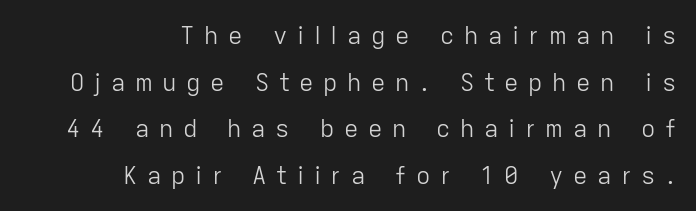
Q: Is the text bold? A: No.
Q: Is the text italic (slanted)? A: No, it is upright.
Q: Is the text underlined? A: No.
Q: How is the paragraph aligned? A: Right-aligned.
Q: Is the spacing between letters normal or unusually wide? A: Unusually wide.
Q: Is the spacing between lines tight, normal or loose? A: Loose.
